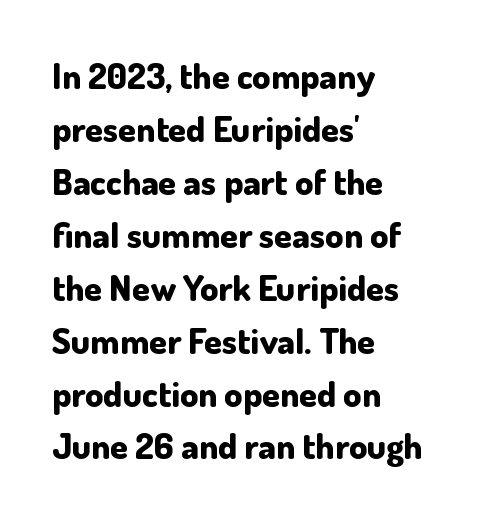
{"serif": "no", "italic": "no", "bold": "yes", "weight": "bold", "width": "normal", "stroke_contrast": "low", "x_height": "small", "monospaced": "no", "underline": "no", "align": "left", "line_spacing": "normal", "line_spacing_ratio": 1.47, "letter_spacing": "normal", "letter_spacing_em": 0.0, "glyph_px": 36}
